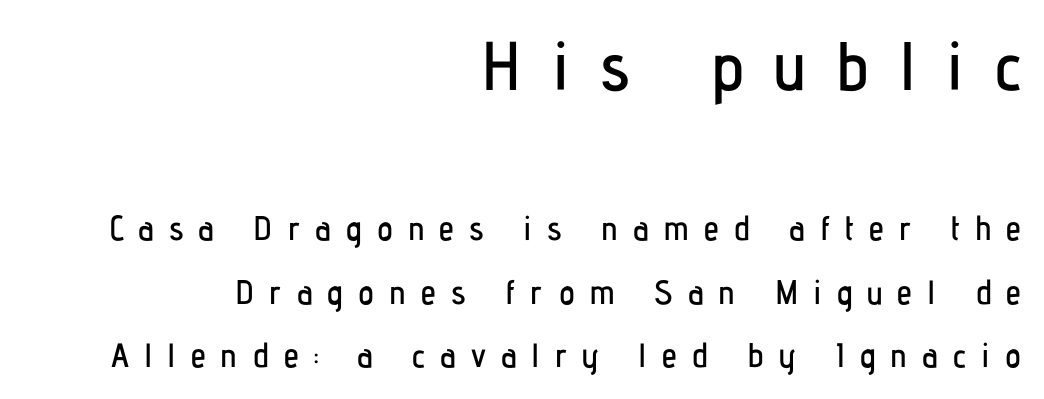
Q: Is the text italic (slanted)? A: No, it is upright.
Q: Is the typeface a serif or a sans-serif typeface? A: Sans-serif.
Q: Is the text underlined? A: No.
Q: How is the paragraph aligned? A: Right-aligned.
Q: Is the spacing between letters normal or unusually wide? A: Unusually wide.
Q: Which block of text is set in a larger size, the first (top) or the second (bottom)? A: The first (top) one.
Q: Width (condensed, normal, or wide)? A: Condensed.
Q: Stroke contrast? A: Low.
Q: x-height? A: Medium.
Q: Monospaced? A: No.
